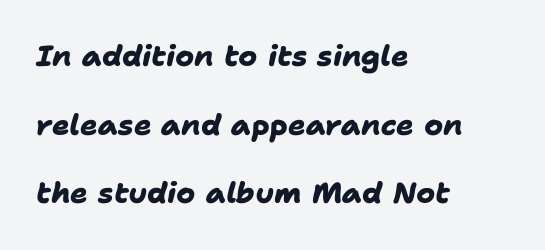
Q: Is the text bold? A: Yes.
Q: Is the typeface a serif or a sans-serif typeface? A: Sans-serif.
Q: Is the text underlined? A: No.
Q: How is the paragraph aligned? A: Left-aligned.
Q: Is the spacing between letters normal or unusually wide? A: Normal.
Q: Is the spacing between lines tight, normal or loose? A: Loose.
Q: Width (condensed, normal, or wide)? A: Normal.
Q: Stroke contrast? A: Low.
Q: x-height? A: Medium.
Q: Monospaced? A: No.
